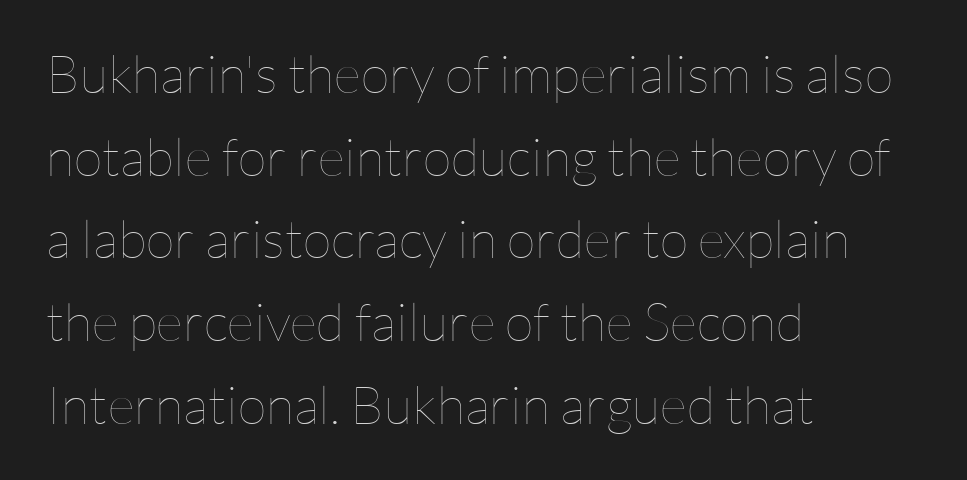
The image shows 53 px thin type, upright; set left-aligned, normal line spacing (1.56x), normal letter spacing, not underlined; low stroke contrast and a medium x-height.
